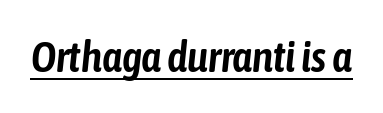
{"italic": "yes", "lean": "right", "slant_degrees": 6, "width": "condensed", "stroke_contrast": "low", "x_height": "medium", "monospaced": "no", "underline": "yes", "letter_spacing": "normal", "letter_spacing_em": 0.0, "glyph_px": 43}
